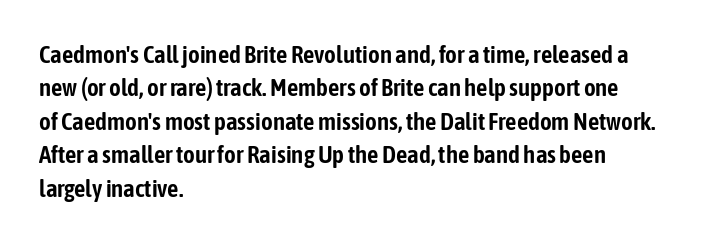
{"italic": "no", "underline": "no", "align": "left", "line_spacing": "normal", "line_spacing_ratio": 1.34, "letter_spacing": "normal", "letter_spacing_em": 0.0, "glyph_px": 25}
